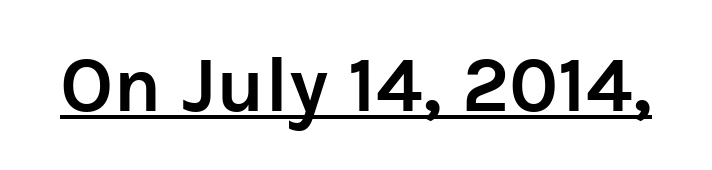
The image shows 78 px semibold sans-serif type, upright; set normal letter spacing, underlined; low stroke contrast and a medium x-height.
